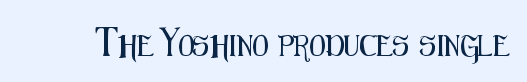
{"italic": "no", "underline": "no", "letter_spacing": "normal", "letter_spacing_em": 0.0, "glyph_px": 21}
